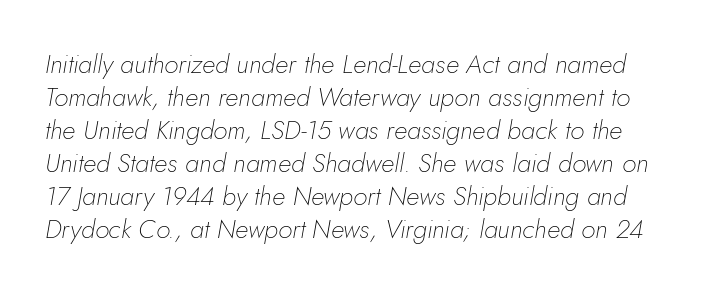
{"italic": "yes", "lean": "right", "slant_degrees": 5, "bold": "no", "underline": "no", "line_spacing": "normal", "line_spacing_ratio": 1.27, "letter_spacing": "normal", "letter_spacing_em": 0.0, "glyph_px": 26}
